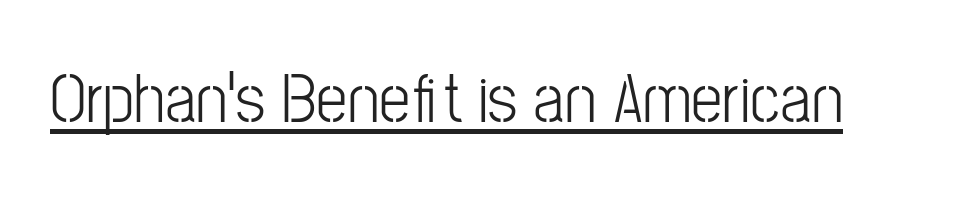
The image shows 70 px light, condensed sans-serif type, upright; set normal letter spacing, underlined; low stroke contrast and a medium x-height.
